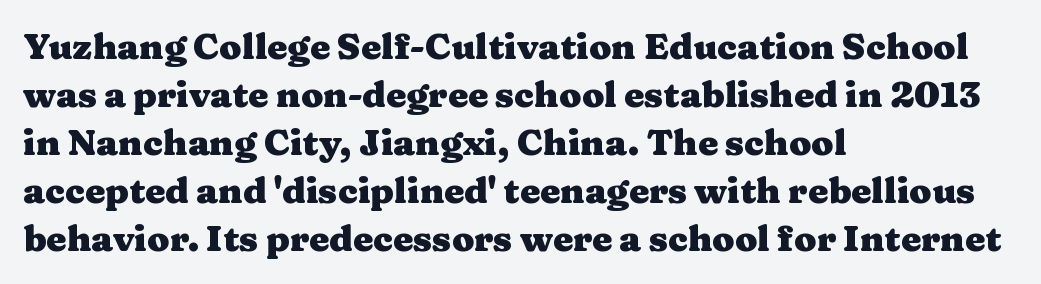
Q: Is the text bold? A: Yes.
Q: Is the text italic (slanted)? A: No, it is upright.
Q: Is the typeface a serif or a sans-serif typeface? A: Serif.
Q: Is the text underlined? A: No.
Q: How is the paragraph aligned? A: Left-aligned.
Q: Is the spacing between letters normal or unusually wide? A: Normal.
Q: Is the spacing between lines tight, normal or loose? A: Normal.
Q: Width (condensed, normal, or wide)? A: Wide.
Q: Stroke contrast? A: Medium.
Q: x-height? A: Medium.
Q: Monospaced? A: No.
